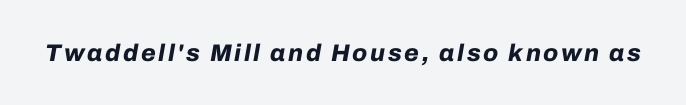
Q: Is the text bold? A: Yes.
Q: Is the text italic (slanted)? A: Yes, it leans right by about 10 degrees.
Q: Is the text underlined? A: No.
